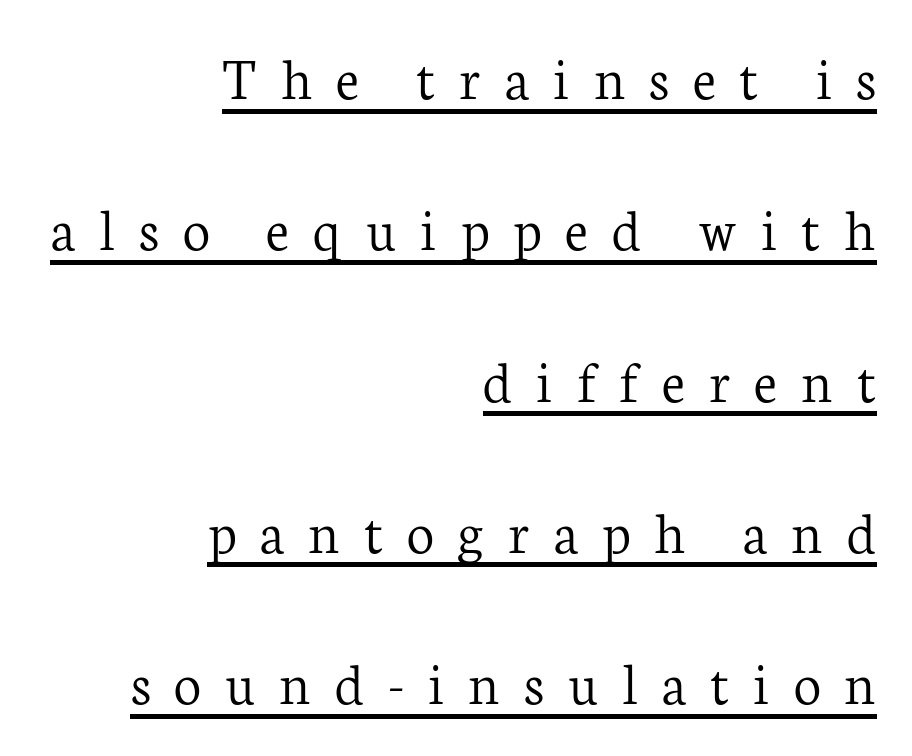
{"serif": "yes", "italic": "no", "bold": "no", "weight": "light", "width": "normal", "stroke_contrast": "low", "x_height": "medium", "monospaced": "no", "underline": "yes", "align": "right", "line_spacing": "loose", "line_spacing_ratio": 2.48, "letter_spacing": "wide", "letter_spacing_em": 0.39, "glyph_px": 61}
